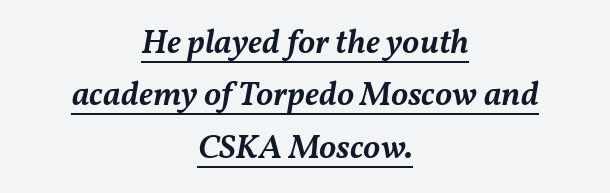
Q: Is the text bold? A: Semi-bold.
Q: Is the text italic (slanted)? A: Yes, it leans right by about 11 degrees.
Q: Is the text underlined? A: Yes.
Q: How is the paragraph aligned? A: Centered.
Q: Is the spacing between letters normal or unusually wide? A: Normal.
Q: Is the spacing between lines tight, normal or loose? A: Normal.
Q: Width (condensed, normal, or wide)? A: Normal.
Q: Stroke contrast? A: Medium.
Q: x-height? A: Medium.
Q: Monospaced? A: No.
